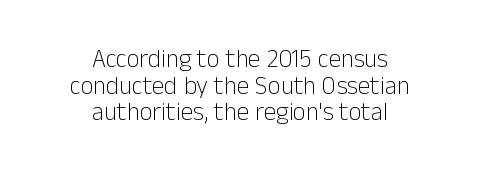
{"italic": "no", "bold": "no", "underline": "no", "align": "center", "line_spacing": "tight", "line_spacing_ratio": 1.07, "letter_spacing": "normal", "letter_spacing_em": 0.0, "glyph_px": 25}
